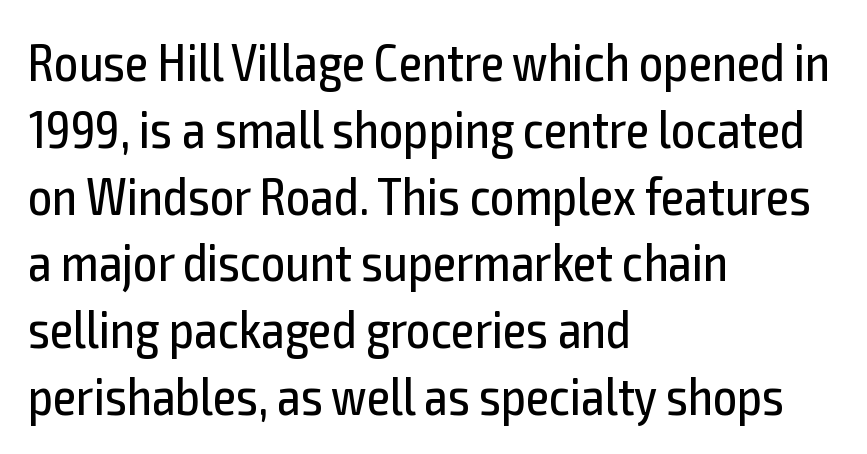
{"serif": "no", "italic": "no", "bold": "no", "weight": "regular", "width": "condensed", "x_height": "medium", "monospaced": "no", "underline": "no", "align": "left", "line_spacing": "normal", "line_spacing_ratio": 1.26, "letter_spacing": "normal", "letter_spacing_em": 0.0, "glyph_px": 53}
